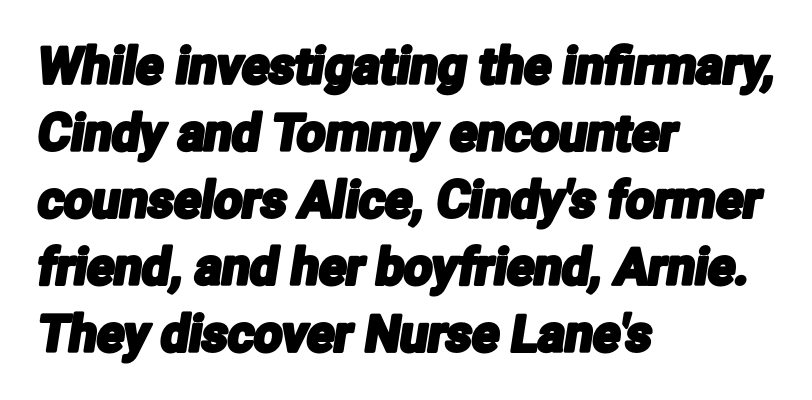
The letters sit at their default tracking, neither squeezed nor spread. If you drew a ruler down the left edge, every line would touch it. Spacing verdict: proportional, widths tailored to each character. The specimen omits any rule beneath the text block's lines. Summary of vertical rhythm: regular, with standard interline spacing.
